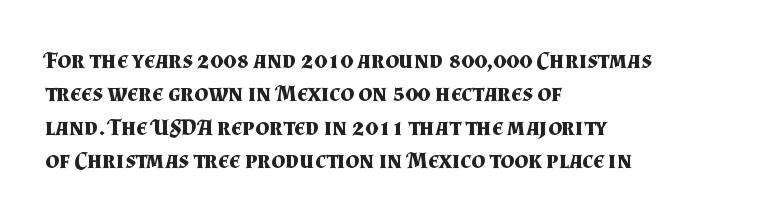
The image shows 24 px bold type, upright; set left-aligned, normal line spacing (1.39x), normal letter spacing, not underlined.
